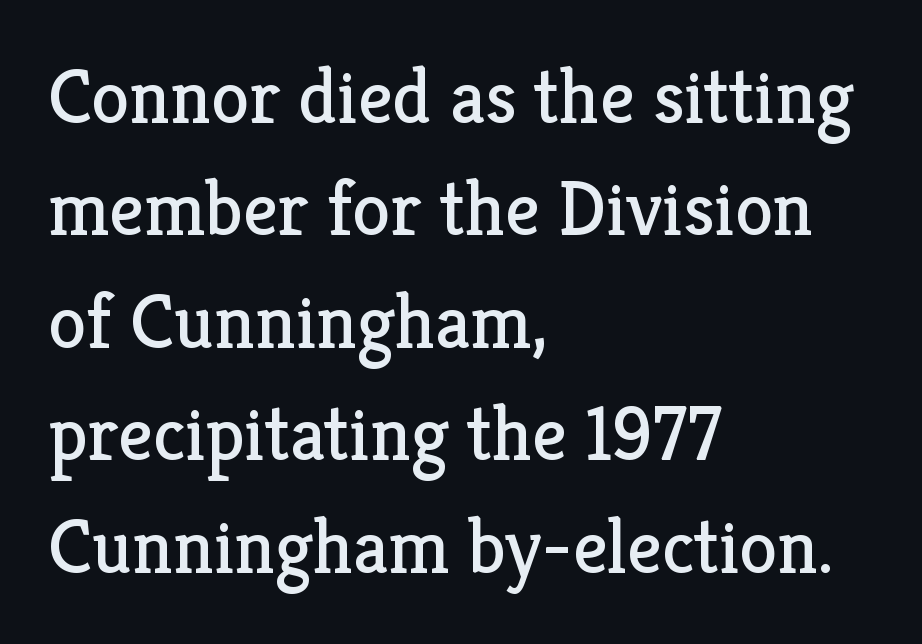
A bare baseline throughout the passage. A student would call this left alignment; a typographer would say flush left, rag right. This sample uses a serif face. The lines sit at an ordinary, default distance from one another. No chunkiness to these letters — they're not bold.
